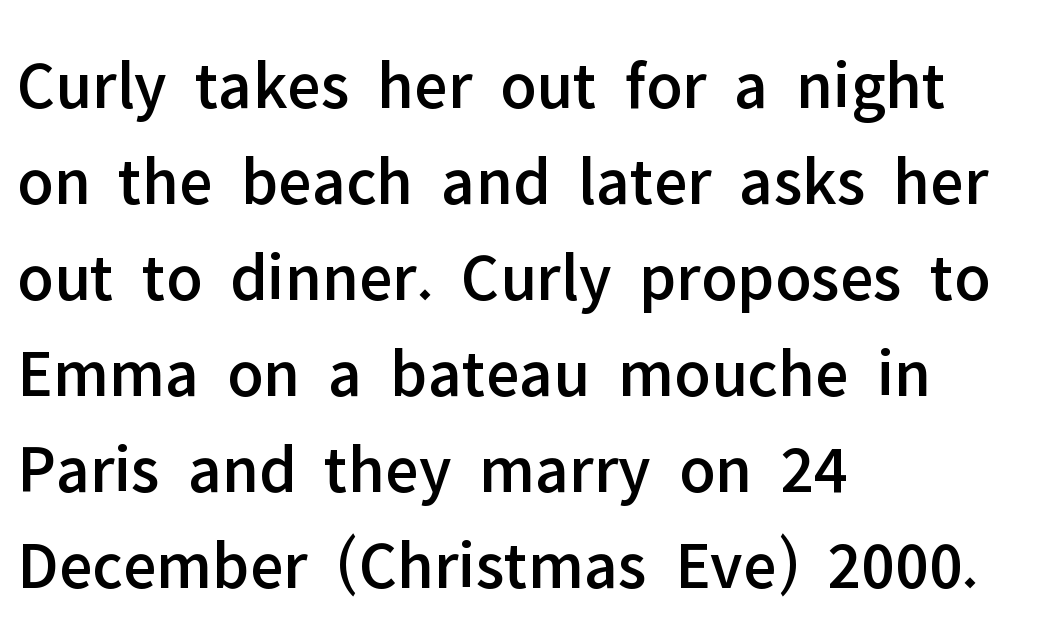
Q: Is the text italic (slanted)? A: No, it is upright.
Q: Is the typeface a serif or a sans-serif typeface? A: Sans-serif.
Q: Is the text underlined? A: No.
Q: How is the paragraph aligned? A: Left-aligned.
Q: Is the spacing between letters normal or unusually wide? A: Normal.
Q: Is the spacing between lines tight, normal or loose? A: Normal.
Q: Width (condensed, normal, or wide)? A: Normal.
Q: Stroke contrast? A: Low.
Q: x-height? A: Medium.
Q: Monospaced? A: No.
